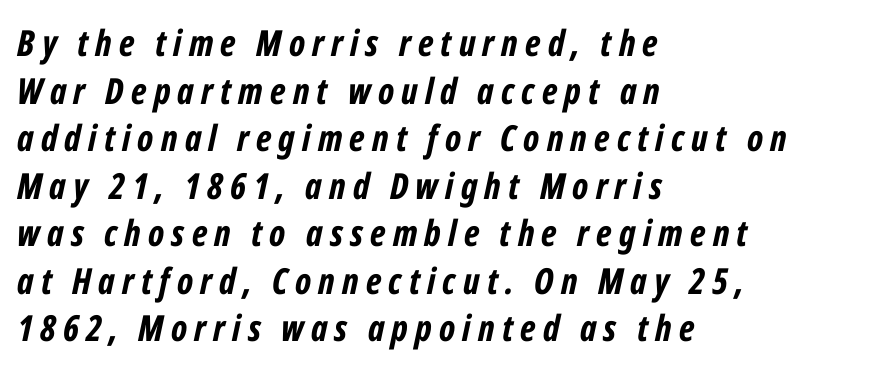
The image shows 36 px bold, condensed type, italic (leaning right); set left-aligned, normal line spacing (1.32x), unusually wide letter spacing (+0.2 em), not underlined; low stroke contrast and a medium x-height.
